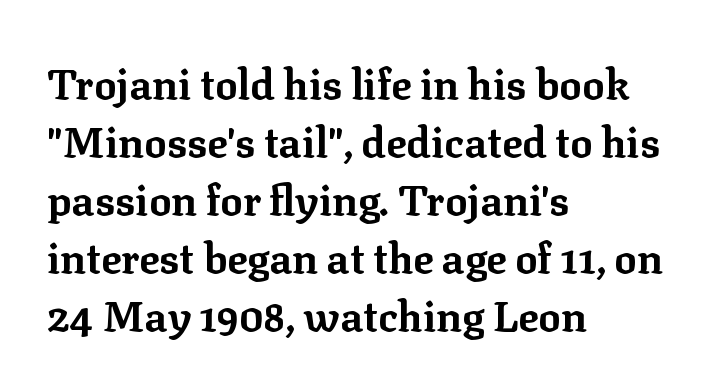
The sample has been set heavy, in full bold. Words appear dense and cohesive because spacing is normal. You could not count columns in this text — the font is proportionally spaced. Regarding leading, the lines here are spaced in the standard way. A roman cut, with each character standing at attention.
